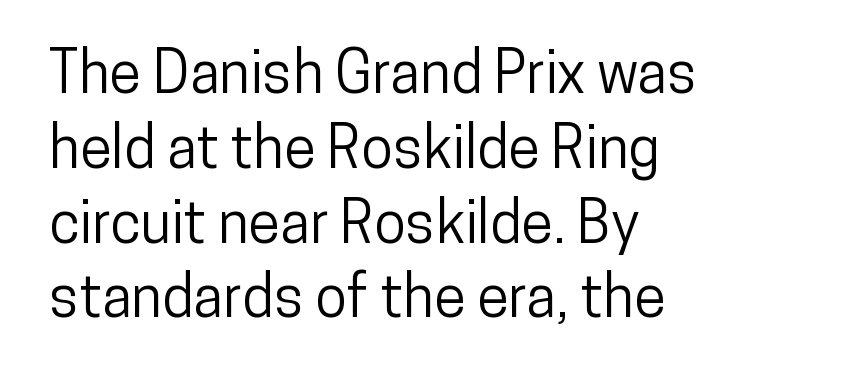
{"serif": "no", "italic": "no", "width": "condensed", "stroke_contrast": "low", "x_height": "medium", "monospaced": "no", "underline": "no", "align": "left", "line_spacing": "normal", "line_spacing_ratio": 1.29, "letter_spacing": "normal", "letter_spacing_em": 0.0, "glyph_px": 58}
